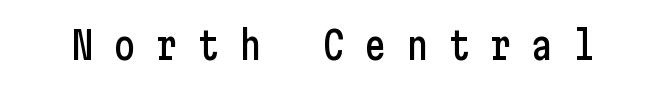
{"serif": "no", "italic": "no", "width": "condensed", "stroke_contrast": "low", "x_height": "medium", "underline": "no", "letter_spacing": "wide", "letter_spacing_em": 0.5, "glyph_px": 38}
